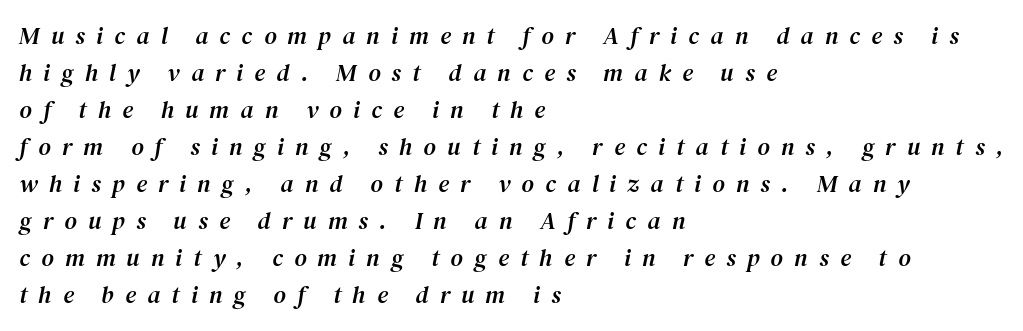
Q: Is the text italic (slanted)? A: Yes, it leans right by about 12 degrees.
Q: Is the text underlined? A: No.
Q: How is the paragraph aligned? A: Left-aligned.
Q: Is the spacing between letters normal or unusually wide? A: Unusually wide.
Q: Is the spacing between lines tight, normal or loose? A: Normal.
